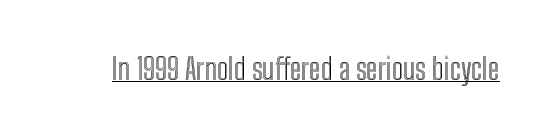
{"italic": "no", "width": "condensed", "x_height": "medium", "monospaced": "no", "underline": "yes", "letter_spacing": "normal", "letter_spacing_em": 0.0, "glyph_px": 29}
